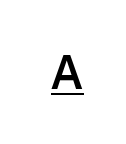
{"serif": "no", "italic": "no", "bold": "yes", "weight": "semibold", "width": "normal", "stroke_contrast": "low", "x_height": "medium", "monospaced": "no", "underline": "yes", "glyph_px": 48}
